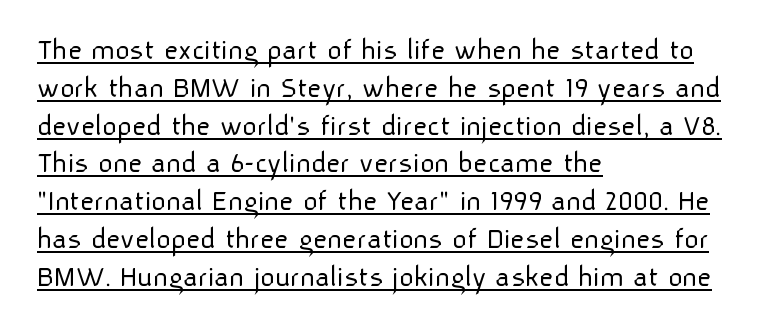
Q: Is the text bold? A: No.
Q: Is the text italic (slanted)? A: No, it is upright.
Q: Is the typeface a serif or a sans-serif typeface? A: Sans-serif.
Q: Is the text underlined? A: Yes.
Q: How is the paragraph aligned? A: Left-aligned.
Q: Is the spacing between letters normal or unusually wide? A: Normal.
Q: Width (condensed, normal, or wide)? A: Normal.
Q: Stroke contrast? A: Low.
Q: x-height? A: Medium.
Q: Monospaced? A: No.
